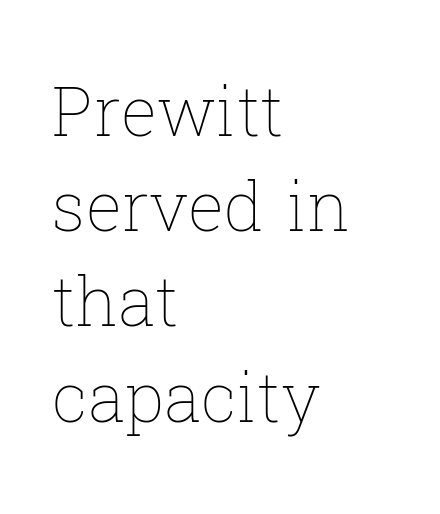
Q: Is the text bold? A: No.
Q: Is the text italic (slanted)? A: No, it is upright.
Q: Is the text underlined? A: No.
Q: How is the paragraph aligned? A: Left-aligned.
Q: Is the spacing between letters normal or unusually wide? A: Normal.
Q: Is the spacing between lines tight, normal or loose? A: Normal.
Q: Width (condensed, normal, or wide)? A: Normal.
Q: Stroke contrast? A: Low.
Q: x-height? A: Medium.
Q: Monospaced? A: No.
